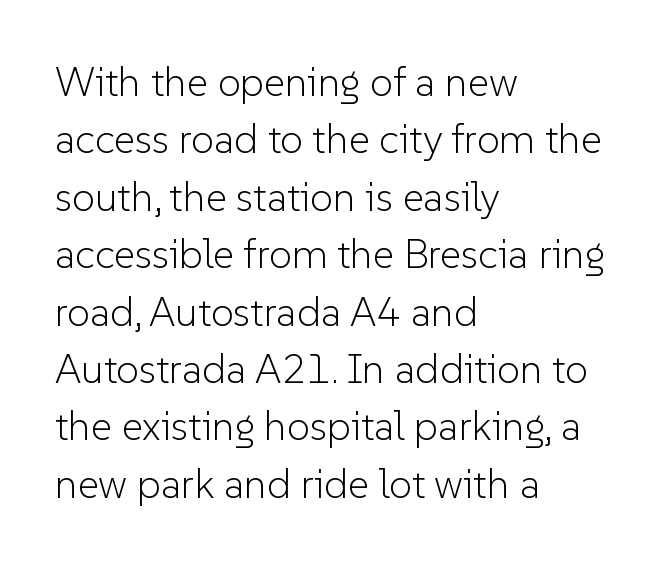
The letterforms sit at book weight or below. Inter-character spacing is left at the font's built-in metrics. This is the regular roman posture of the typeface. This is sans-serif lettering, the kind often seen on screens and signage. Descenders are the only things crossing below the line.
